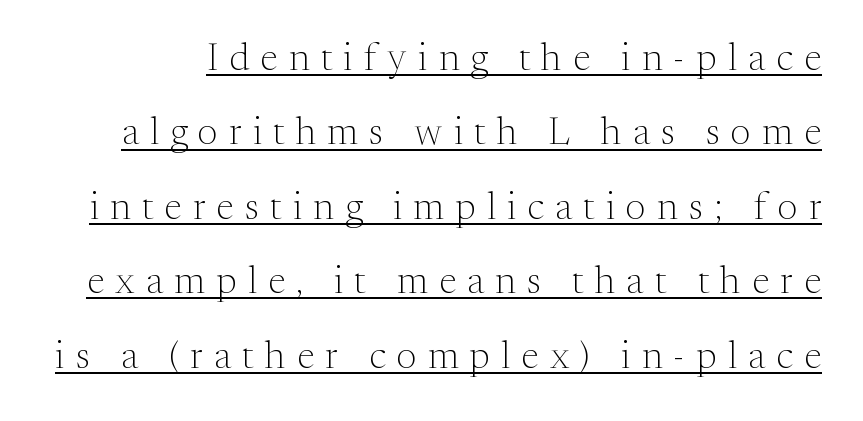
This is the regular roman posture of the typeface. The face used here appears with an underline applied. Each stroke keeps to a modest, everyday thickness or less. You could fit nearly another row in the gap between these rows.
